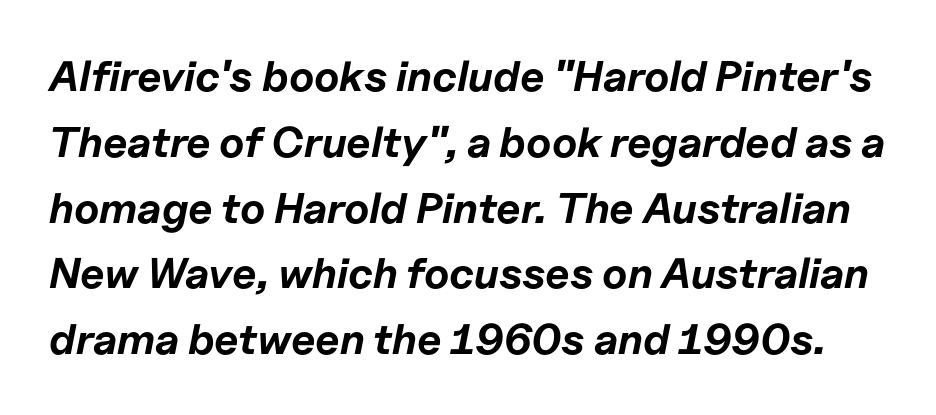
{"italic": "yes", "lean": "right", "slant_degrees": 11, "bold": "yes", "weight": "bold", "width": "normal", "stroke_contrast": "low", "x_height": "medium", "monospaced": "no", "underline": "no", "line_spacing": "normal", "line_spacing_ratio": 1.53, "letter_spacing": "normal", "letter_spacing_em": 0.0, "glyph_px": 43}
